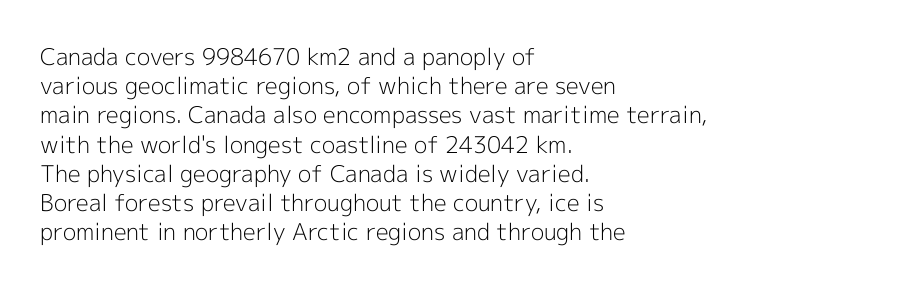
{"italic": "no", "bold": "no", "underline": "no", "align": "left", "line_spacing": "normal", "line_spacing_ratio": 1.27, "letter_spacing": "normal", "letter_spacing_em": 0.0, "glyph_px": 23}
